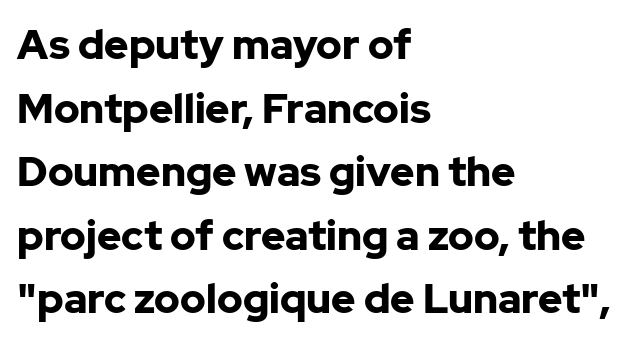
Q: Is the text bold? A: Yes.
Q: Is the text italic (slanted)? A: No, it is upright.
Q: Is the typeface a serif or a sans-serif typeface? A: Sans-serif.
Q: Is the text underlined? A: No.
Q: How is the paragraph aligned? A: Left-aligned.
Q: Is the spacing between letters normal or unusually wide? A: Normal.
Q: Is the spacing between lines tight, normal or loose? A: Normal.
Q: Width (condensed, normal, or wide)? A: Normal.
Q: Stroke contrast? A: Low.
Q: x-height? A: Medium.
Q: Monospaced? A: No.
